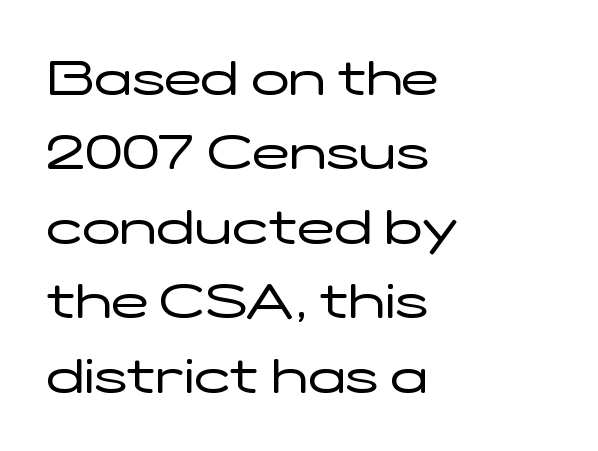
{"serif": "no", "italic": "no", "bold": "no", "weight": "regular", "width": "wide", "stroke_contrast": "low", "x_height": "medium", "monospaced": "no", "underline": "no", "align": "left", "line_spacing": "normal", "line_spacing_ratio": 1.49, "letter_spacing": "normal", "letter_spacing_em": 0.0, "glyph_px": 50}
